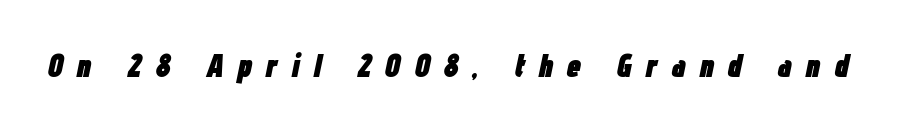
Character widths vary here, with narrow letters taking less room than wide ones. Letter spacing: wide. If you drew a line through each stem, it would be angled. Any mark beneath the type? The region is blank. Weight: bold.
